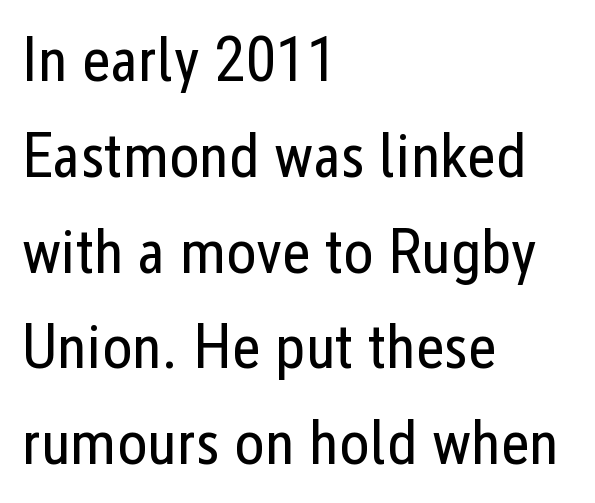
Any mark beneath the type? The region is blank. The characters are drawn with everyday or finer stroke widths. These lines sit exactly where default settings would place them. These lines stack with their left ends in a neat column. Letterform terminals end flat and unadorned throughout the passage. Style check: upright.
